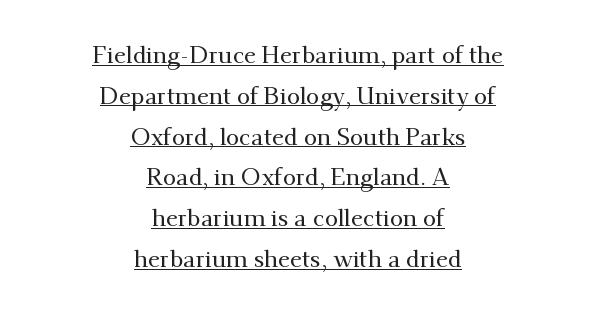
The image shows 24 px text type, upright; set centered, normal line spacing (1.7x), normal letter spacing, underlined.
